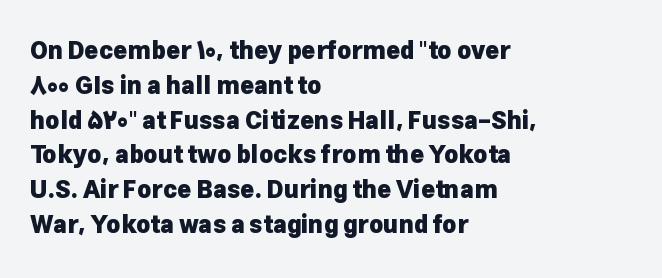
{"italic": "no", "bold": "yes", "underline": "no", "align": "left", "line_spacing": "normal", "line_spacing_ratio": 1.45, "letter_spacing": "normal", "letter_spacing_em": 0.0, "glyph_px": 24}
